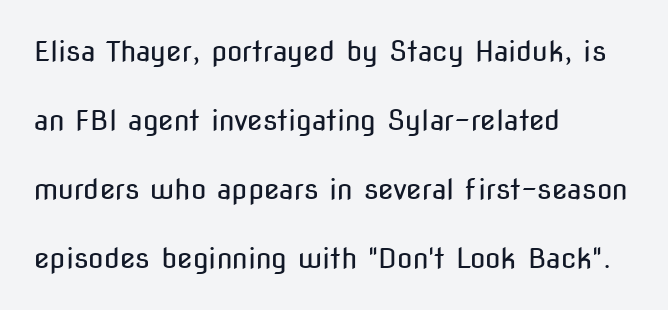
The image shows 28 px regular-weight, condensed sans-serif type, upright; set left-aligned, loose line spacing (2.47x), normal letter spacing, not underlined; low stroke contrast and a medium x-height.
